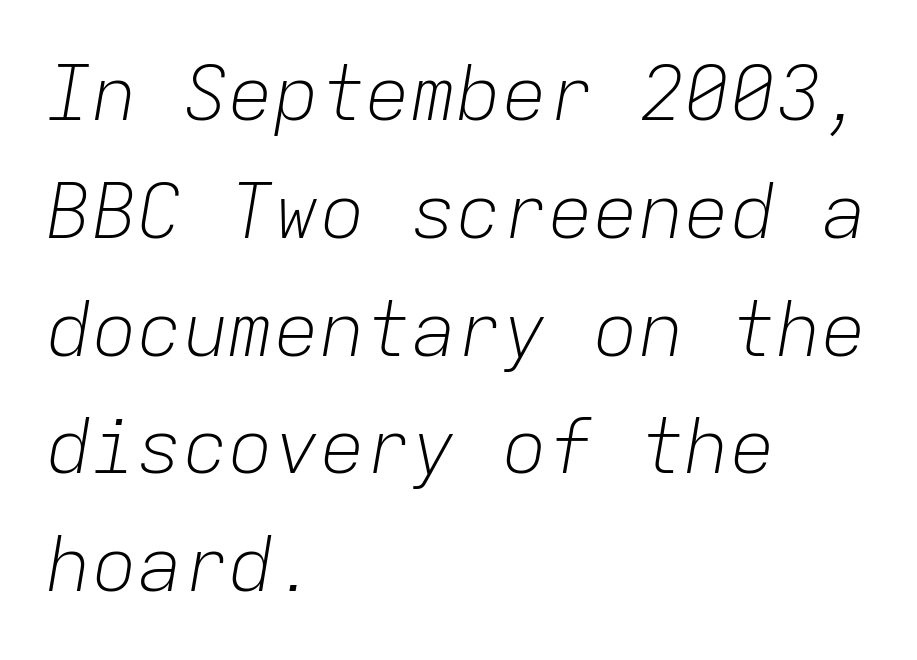
Q: Is the text bold? A: No.
Q: Is the text italic (slanted)? A: Yes, it leans right by about 9 degrees.
Q: Is the text underlined? A: No.
Q: How is the paragraph aligned? A: Left-aligned.
Q: Is the spacing between letters normal or unusually wide? A: Normal.
Q: Is the spacing between lines tight, normal or loose? A: Normal.
Q: Width (condensed, normal, or wide)? A: Normal.
Q: Stroke contrast? A: Low.
Q: x-height? A: Medium.
Q: Monospaced? A: Yes.
